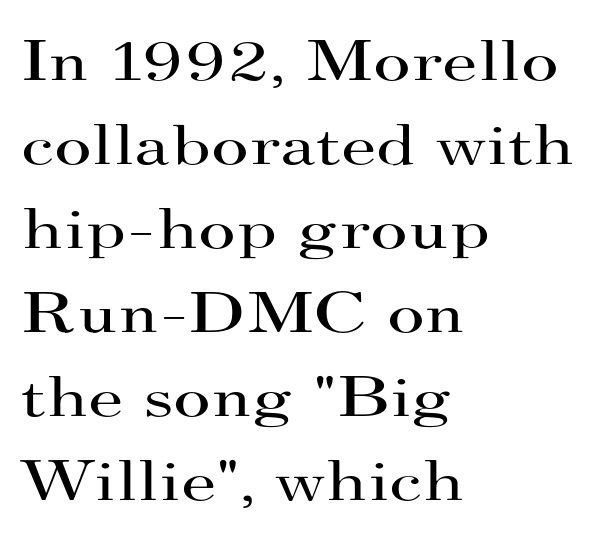
The image shows 58 px regular-weight, wide serif type, upright; set left-aligned, normal line spacing (1.45x), normal letter spacing, not underlined; high stroke contrast and a small x-height.
